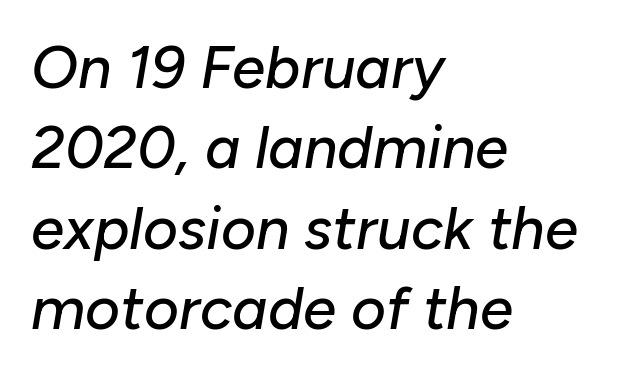
Short note: letters normally spaced. Does the copy run flush right? No — it runs flush left. Do the characters align in a grid? No, the font is proportional. The vertical gap from one line to the next is medium. The specimen omits any rule beneath the text block's lines. Quick note: italic.
